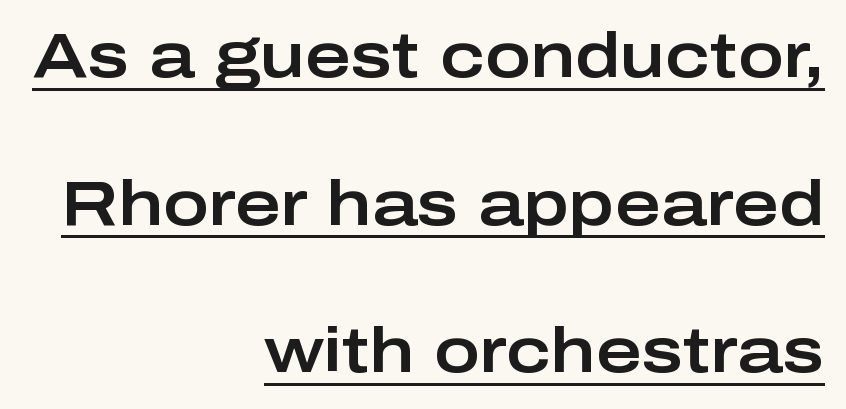
The image shows 62 px wide sans-serif type, upright; set right-aligned, loose line spacing (2.38x), normal letter spacing, underlined; low stroke contrast and a medium x-height.
